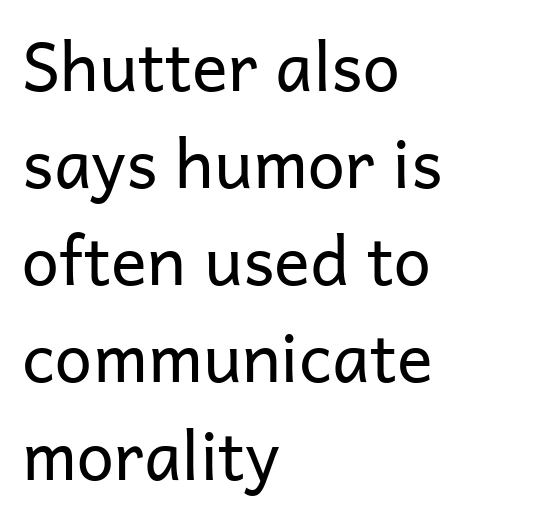
Clear beneath every line of the passage. These lines are set flush left with a ragged right edge. Rows of type keep a routine distance in the vertical direction. Glyph-to-glyph distance matches everyday printed text.
